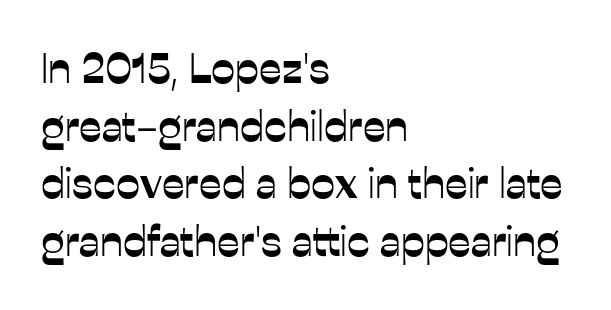
Compared with a centered layout, this one pins lines to the left instead. Examine the stroke ends and you'll find no serifs. Summary of vertical rhythm: regular, with standard interline spacing. Letters rest on an invisible, unmarked baseline. Italic: no, the glyphs are upright roman.
